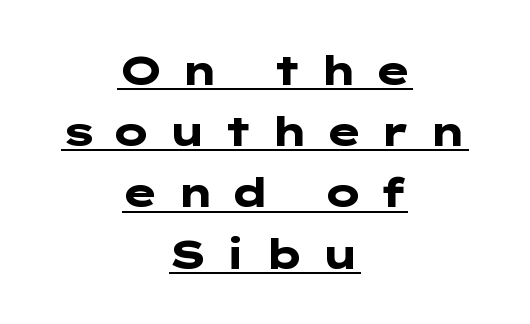
The image shows 40 px heavy, wide sans-serif type, upright; set centered, normal line spacing (1.53x), unusually wide letter spacing (+0.38 em), underlined; low stroke contrast and a medium x-height.
